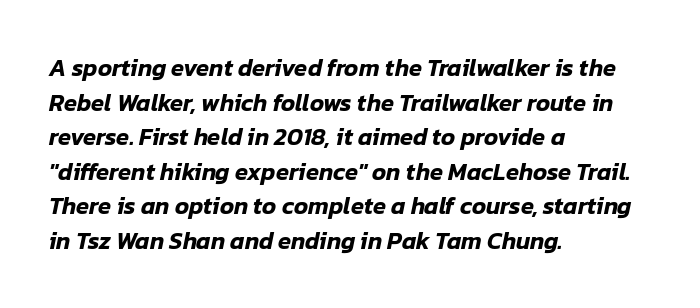
The image shows 24 px text type, italic (leaning right); set left-aligned, normal line spacing (1.44x), normal letter spacing, not underlined.
